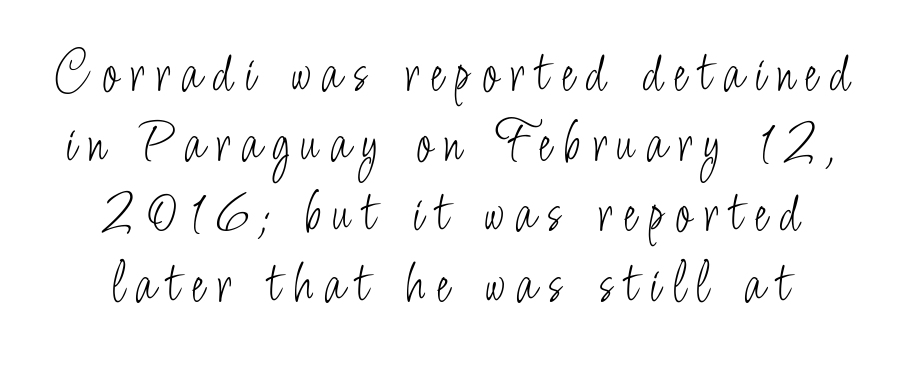
Check the space under the baseline: it is left empty. The designer went with a sans here, leaving each stem footless. The weight tops out at a normal text grade. The rendering uses natural spacing where letterforms have individual widths.
